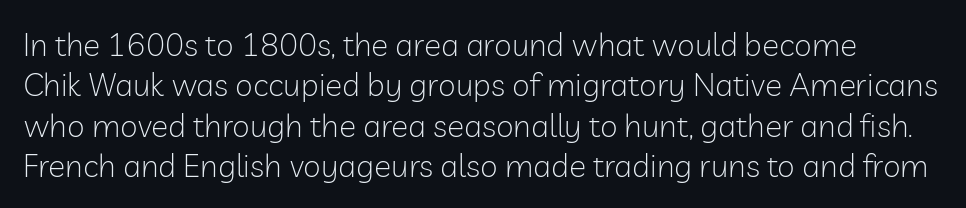
{"serif": "no", "italic": "no", "bold": "no", "weight": "light", "width": "normal", "stroke_contrast": "low", "x_height": "medium", "monospaced": "no", "underline": "no", "line_spacing": "normal", "line_spacing_ratio": 1.26, "letter_spacing": "normal", "letter_spacing_em": 0.0, "glyph_px": 32}
